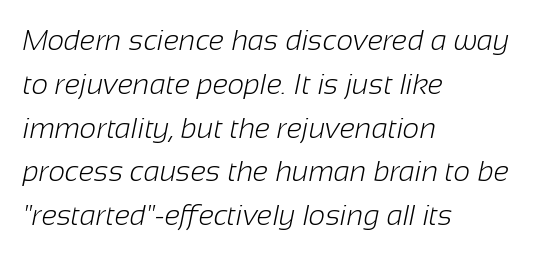
Think of a printed novel: that variable character pitch is what you see here. Heaviness? Minimal to ordinary, like unemphasized prose. Does extra space separate the letters? No, they use regular spacing. The type family on display is of the sans-serif kind. Check the space under the baseline: it is left empty. Regarding leading, the lines here are spaced in the standard way.
